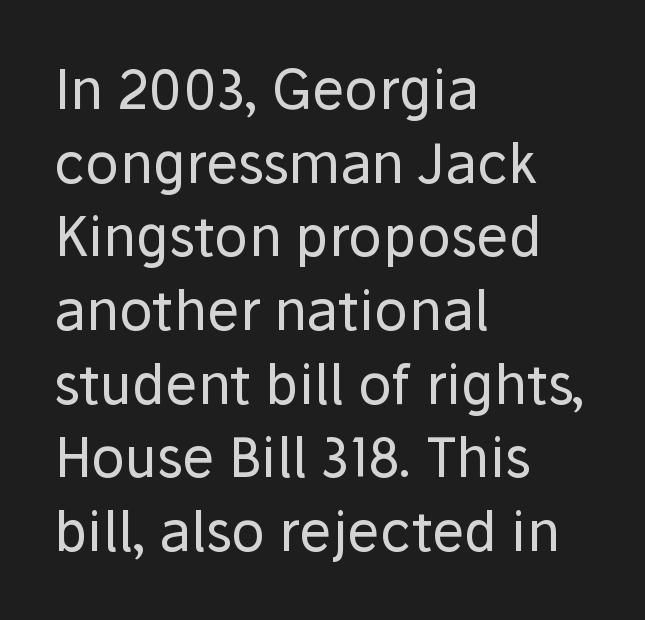
The image shows 55 px regular-weight sans-serif type, upright; set left-aligned, normal line spacing (1.34x), normal letter spacing, not underlined; low stroke contrast and a medium x-height.
